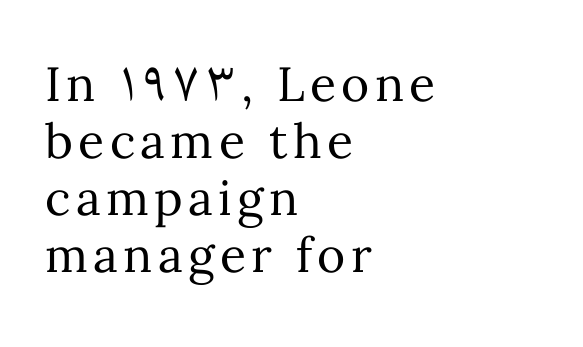
The image shows 48 px regular-weight type, upright; set left-aligned, line spacing 1.19x, not underlined; medium stroke contrast and a medium x-height.
